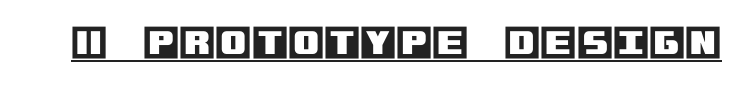
The image shows 37 px text type, upright; set normal letter spacing, underlined; a large x-height.
